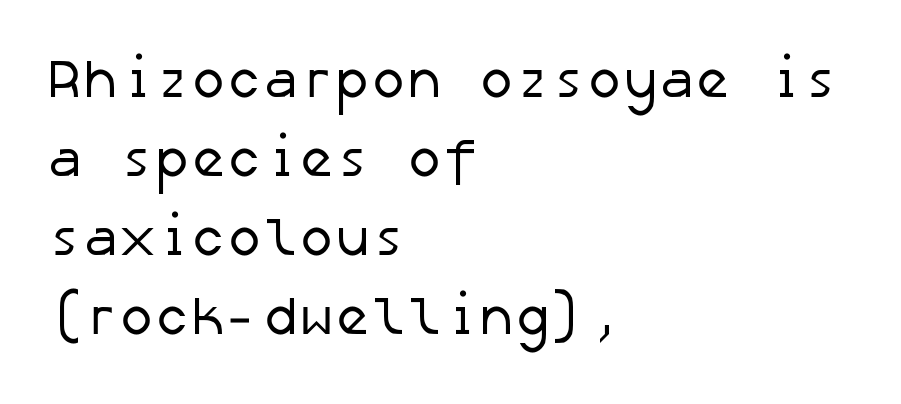
Here the glyphs are tracked normally, forming tight word shapes. The space directly below the letters is spotless. Are there feet on the stems? There aren't — it's a sans. The font sits on the lighter half of the weight spectrum, regular included. Horizontal alignment here is leftward, the default for most running prose. Rows of type keep a routine distance in the vertical direction.
